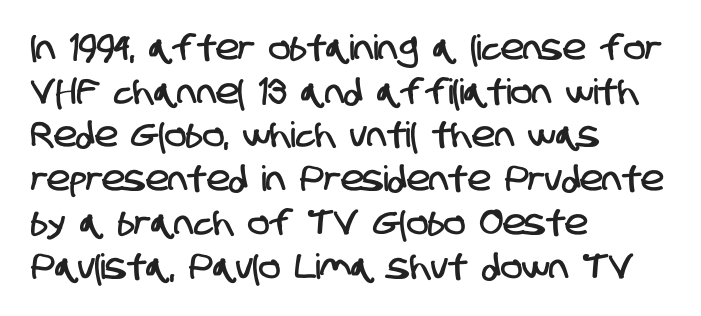
{"serif": "no", "width": "condensed", "stroke_contrast": "low", "x_height": "large", "monospaced": "no", "underline": "no", "align": "left", "line_spacing": "normal", "line_spacing_ratio": 1.25, "letter_spacing": "normal", "letter_spacing_em": 0.0, "glyph_px": 35}
